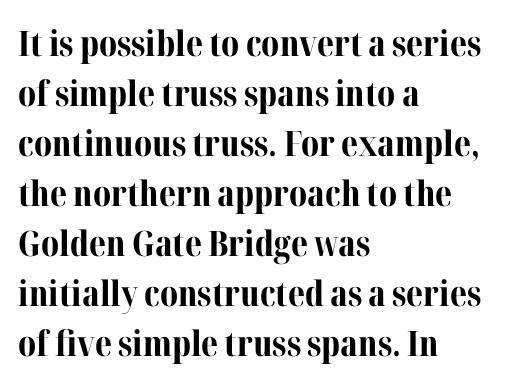
{"serif": "yes", "italic": "no", "bold": "yes", "weight": "bold", "width": "normal", "stroke_contrast": "medium", "x_height": "medium", "monospaced": "no", "underline": "no", "align": "left", "line_spacing": "normal", "line_spacing_ratio": 1.43, "letter_spacing": "normal", "letter_spacing_em": 0.0, "glyph_px": 35}
